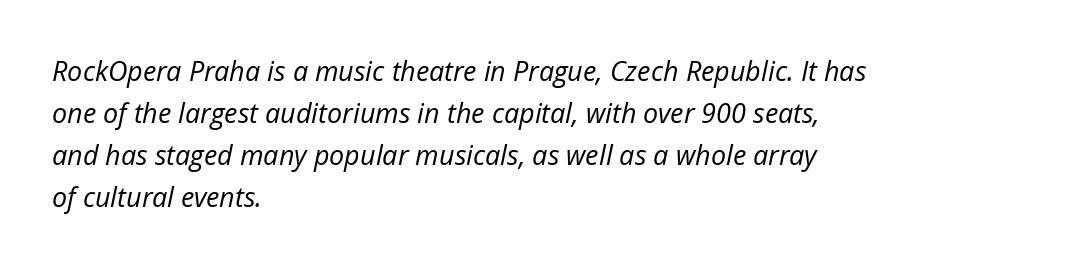
{"italic": "yes", "lean": "right", "slant_degrees": 12, "bold": "no", "underline": "no", "align": "left", "line_spacing": "normal", "line_spacing_ratio": 1.56, "letter_spacing": "normal", "letter_spacing_em": 0.0, "glyph_px": 27}
